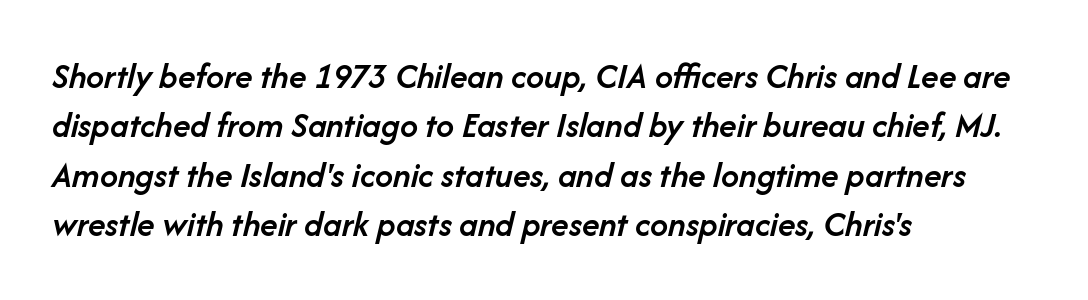
Q: Is the text bold? A: Semi-bold.
Q: Is the text italic (slanted)? A: Yes, it leans right by about 14 degrees.
Q: Is the text underlined? A: No.
Q: How is the paragraph aligned? A: Left-aligned.
Q: Is the spacing between letters normal or unusually wide? A: Normal.
Q: Is the spacing between lines tight, normal or loose? A: Normal.
Q: Width (condensed, normal, or wide)? A: Normal.
Q: Stroke contrast? A: Low.
Q: x-height? A: Medium.
Q: Monospaced? A: No.
